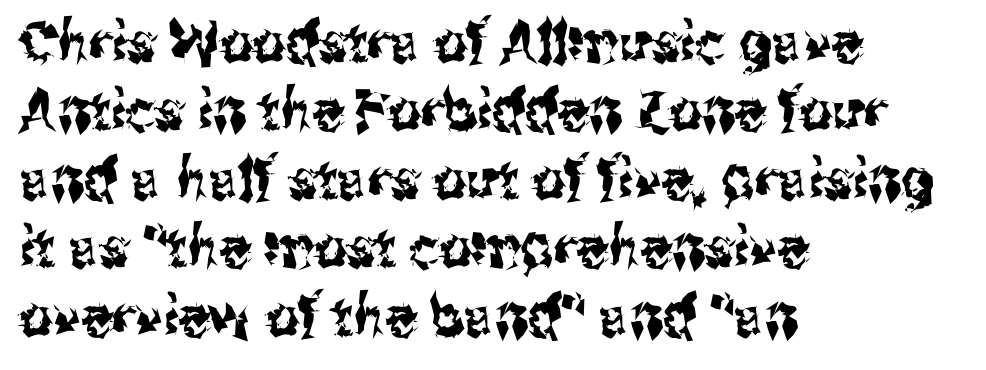
Q: Is the text italic (slanted)? A: No, it is upright.
Q: Is the typeface a serif or a sans-serif typeface? A: Sans-serif.
Q: Is the text underlined? A: No.
Q: How is the paragraph aligned? A: Left-aligned.
Q: Is the spacing between letters normal or unusually wide? A: Normal.
Q: Width (condensed, normal, or wide)? A: Condensed.
Q: Stroke contrast? A: Medium.
Q: x-height? A: Medium.
Q: Monospaced? A: No.
